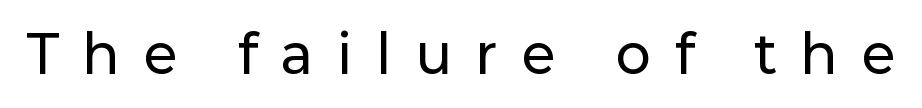
This is the regular roman posture of the typeface. The horizontal fit of the characters is loose and conspicuously gappy. The text was rendered using a sans face with plain stroke endings. Check the space under the baseline: it is left empty. A typesetter would call this proportional, since set widths differ per character.
